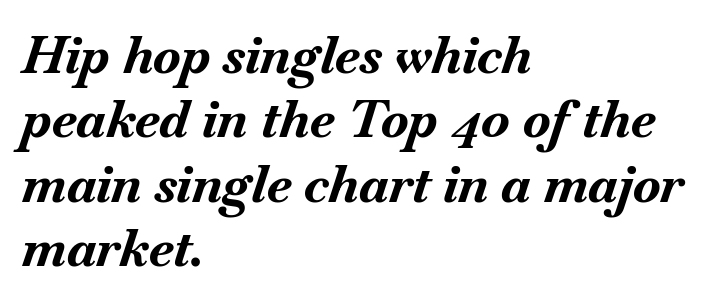
Words float on clear page, feet unadorned. This rendering uses left alignment, leaving the right contour irregular. Tracking value appears to be zero — textbook default spacing. Observe the lean: these are italic letterforms. I'd describe the lettering as bold — thick and assertive. These lines are rendered in a variable-pitch font.
